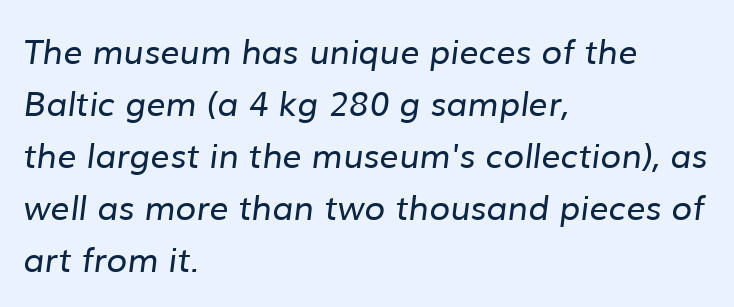
The image shows 34 px regular-weight sans-serif type; set left-aligned, normal line spacing (1.53x), normal letter spacing, not underlined; low stroke contrast and a medium x-height.
